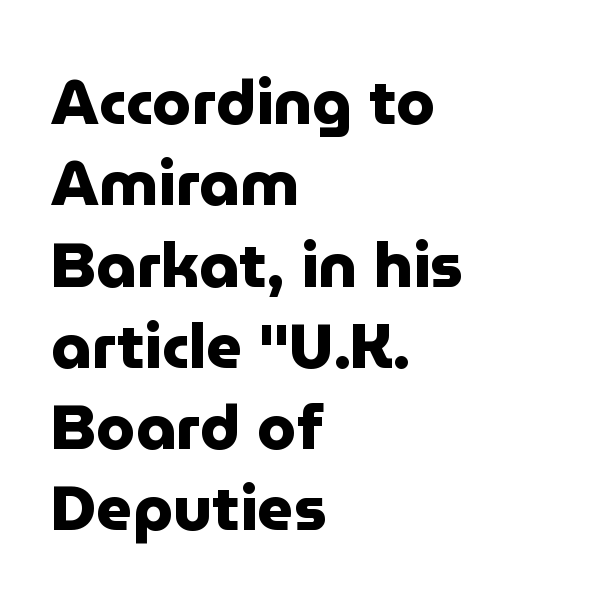
The image shows 63 px heavy sans-serif type, upright; set left-aligned, normal line spacing (1.29x), normal letter spacing, not underlined; low stroke contrast and a medium x-height.
